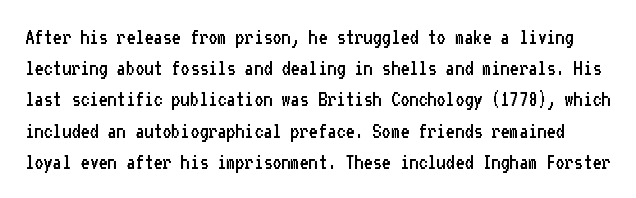
Q: Is the text bold? A: No.
Q: Is the text italic (slanted)? A: No, it is upright.
Q: Is the text underlined? A: No.
Q: Is the spacing between letters normal or unusually wide? A: Normal.
Q: Is the spacing between lines tight, normal or loose? A: Normal.
